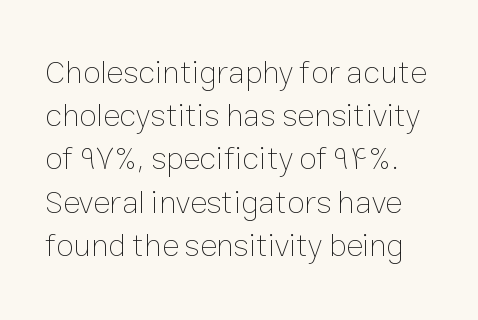
Each letter keeps its own natural width here, so spacing adapts to shape. The space beneath each line is pristine and unruled. Unbolded letterforms with no extra heft. Does the lettering tilt? It doesn't — this is upright.
